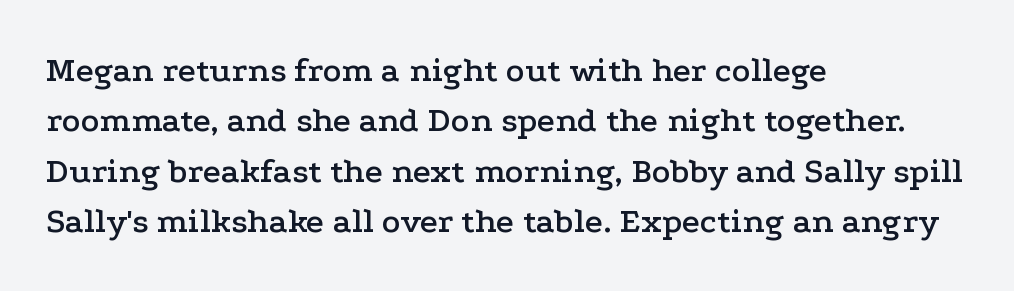
{"serif": "yes", "italic": "no", "width": "wide", "stroke_contrast": "low", "x_height": "medium", "monospaced": "no", "underline": "no", "align": "left", "line_spacing": "normal", "line_spacing_ratio": 1.44, "letter_spacing": "normal", "letter_spacing_em": 0.0, "glyph_px": 35}
